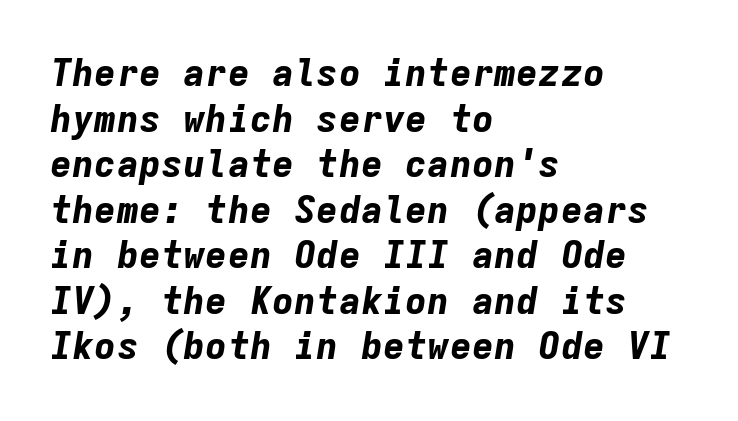
Q: Is the text bold? A: Yes.
Q: Is the text italic (slanted)? A: Yes, it leans right by about 9 degrees.
Q: Is the text underlined? A: No.
Q: How is the paragraph aligned? A: Left-aligned.
Q: Is the spacing between letters normal or unusually wide? A: Normal.
Q: Width (condensed, normal, or wide)? A: Normal.
Q: Stroke contrast? A: Low.
Q: x-height? A: Medium.
Q: Monospaced? A: Yes.
